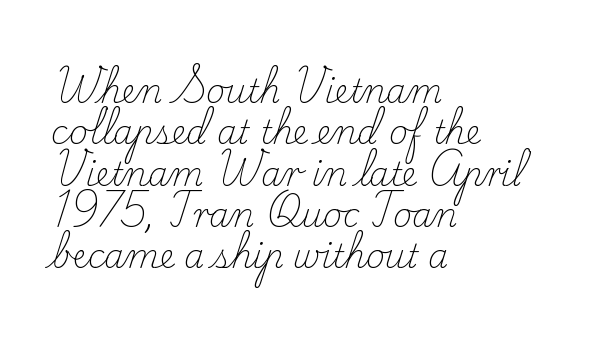
Q: Is the text bold? A: No.
Q: Is the text italic (slanted)? A: Yes.
Q: Is the typeface a serif or a sans-serif typeface? A: Serif.
Q: Is the text underlined? A: No.
Q: How is the paragraph aligned? A: Left-aligned.
Q: Is the spacing between letters normal or unusually wide? A: Normal.
Q: Is the spacing between lines tight, normal or loose? A: Normal.
Q: Width (condensed, normal, or wide)? A: Normal.
Q: Stroke contrast? A: Low.
Q: x-height? A: Small.
Q: Monospaced? A: No.
